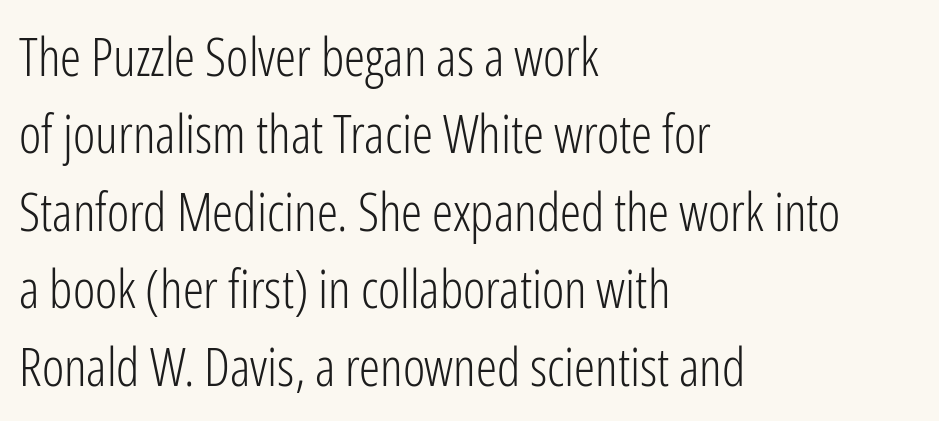
When letters stand straight like this, we call the style roman or upright. The face used here is proportionally spaced, like ordinary book or web type. Nobody drew a line under any word here. The letters look calm and open, with moderate or lighter stems.
